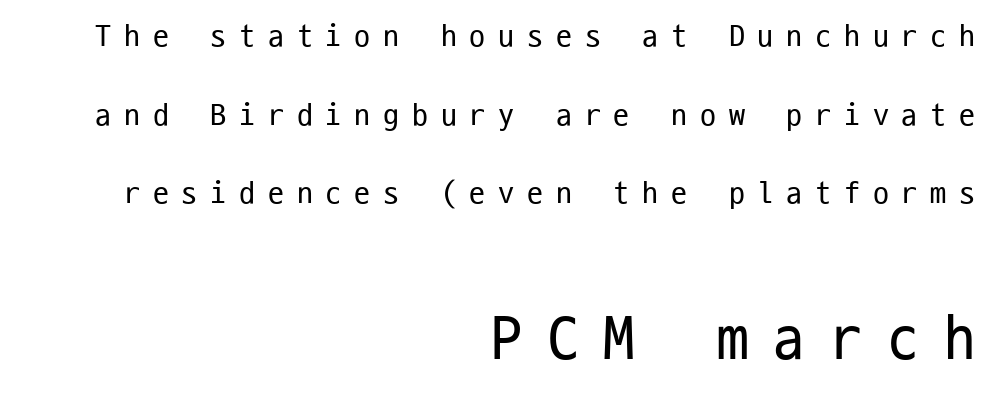
Q: Is the text bold? A: No.
Q: Is the text italic (slanted)? A: No, it is upright.
Q: Is the typeface a serif or a sans-serif typeface? A: Sans-serif.
Q: Is the text underlined? A: No.
Q: How is the paragraph aligned? A: Right-aligned.
Q: Is the spacing between letters normal or unusually wide? A: Unusually wide.
Q: Is the spacing between lines tight, normal or loose? A: Loose.
Q: Which block of text is set in a larger size, the first (top) or the second (bottom)? A: The second (bottom) one.
Q: Width (condensed, normal, or wide)? A: Condensed.
Q: Stroke contrast? A: Low.
Q: x-height? A: Medium.
Q: Monospaced? A: Yes.
